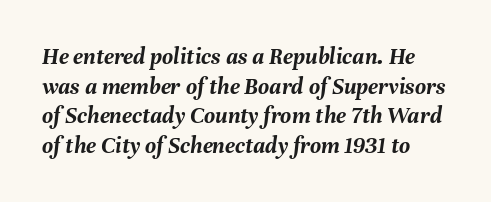
{"italic": "yes", "lean": "right", "slant_degrees": 8, "bold": "yes", "underline": "no", "line_spacing_ratio": 1.23, "letter_spacing": "normal", "letter_spacing_em": 0.0, "glyph_px": 24}
